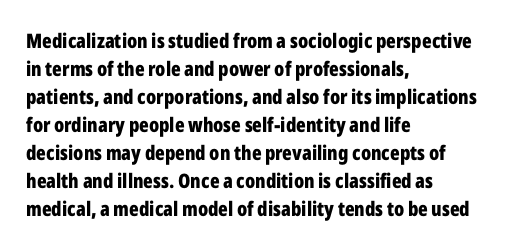
Its strokes are broad and dark, the hallmark of bold type. Plain, unruled lines of type. The paragraph shown leans on its left margin. Reading down the column, the eye jumps a familiar distance to each next line. Vertical strokes here are truly vertical.
